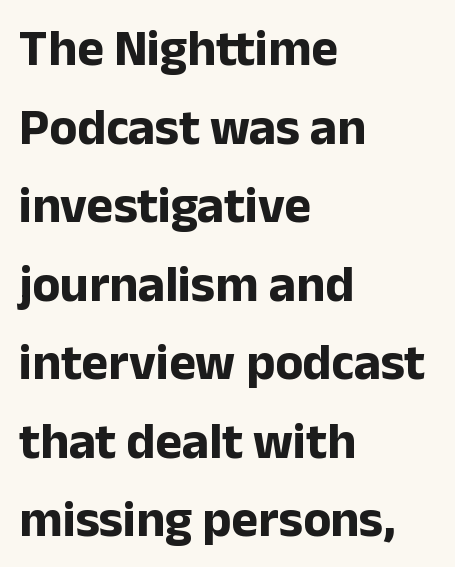
Check under the words: just untouched page. Do the letters lean? They stand straight. Teacher's note: observe the even left margin — that is flush-left alignment. In terms of letterform style, serifs are entirely absent.
